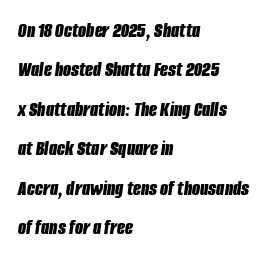
The image shows 21 px bold type, italic (leaning right); set left-aligned, line spacing 1.88x, normal letter spacing, not underlined.
